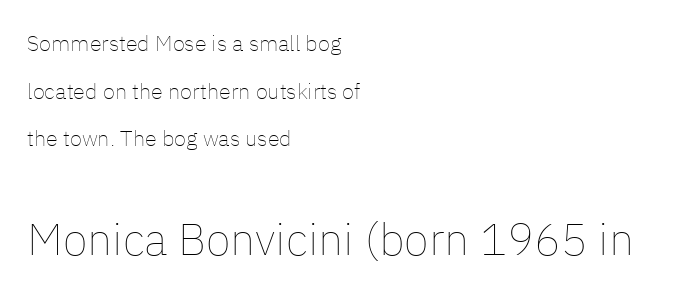
The image shows 45 px thin type, upright; set left-aligned, loose line spacing (2.17x), normal letter spacing, not underlined; the second (bottom) block is 2.05x larger; low stroke contrast and a medium x-height.
